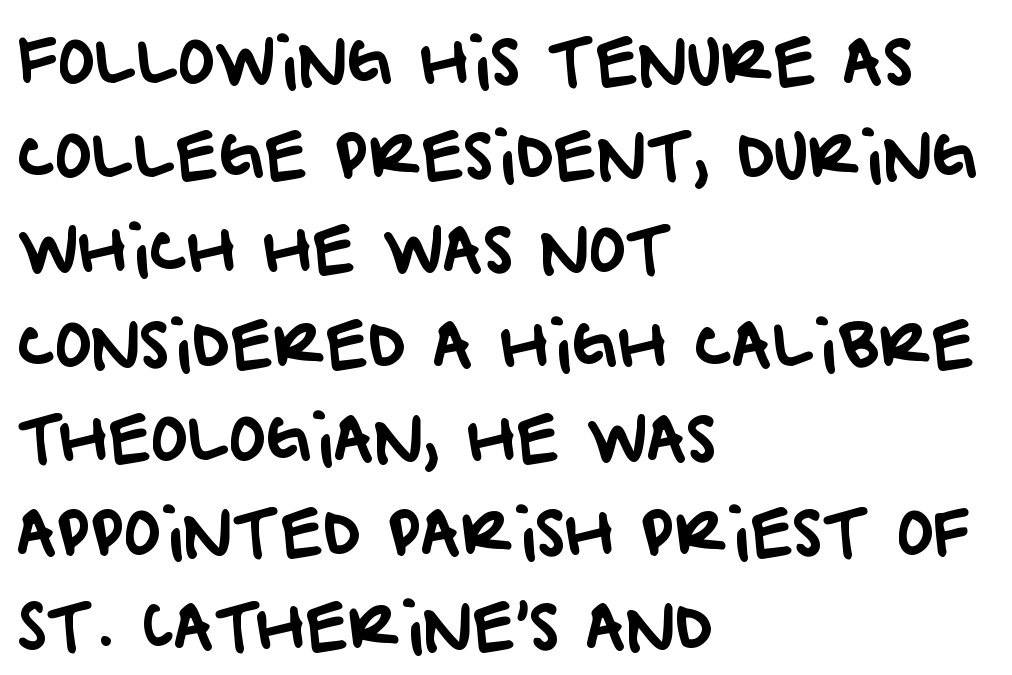
The image shows 62 px sans-serif type; set left-aligned, normal line spacing (1.52x), normal letter spacing, not underlined; low stroke contrast and a large x-height.
